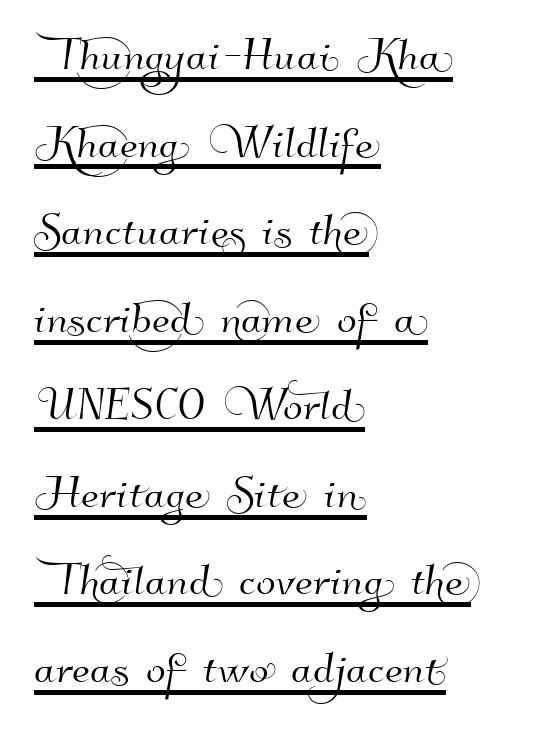
{"serif": "no", "width": "normal", "stroke_contrast": "high", "x_height": "small", "monospaced": "no", "underline": "yes", "align": "left", "line_spacing": "normal", "line_spacing_ratio": 1.51, "letter_spacing": "normal", "letter_spacing_em": 0.0, "glyph_px": 58}
